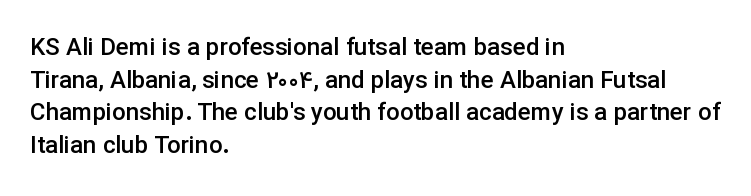
Q: Is the text bold? A: Semi-bold.
Q: Is the text italic (slanted)? A: No, it is upright.
Q: Is the text underlined? A: No.
Q: How is the paragraph aligned? A: Left-aligned.
Q: Is the spacing between letters normal or unusually wide? A: Normal.
Q: Is the spacing between lines tight, normal or loose? A: Normal.
